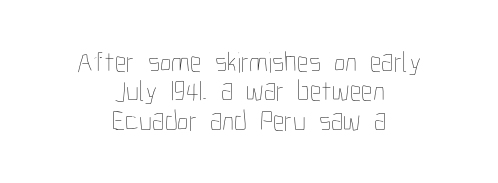
Reading down the block, each line starts at a different indent, mirrored at its end. Words appear dense and cohesive because spacing is normal. The passage shown is typed in a proportional face where columns would drift. How would I describe the line gaps? Narrow and economical. The weight tops out at a normal text grade.
